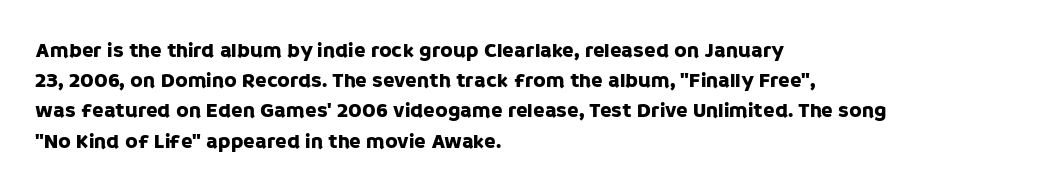
The image shows 21 px text type, upright; set left-aligned, normal line spacing (1.44x), normal letter spacing, not underlined.
